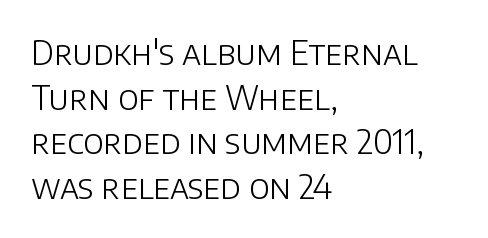
Q: Is the text bold? A: No.
Q: Is the text italic (slanted)? A: No, it is upright.
Q: Is the typeface a serif or a sans-serif typeface? A: Sans-serif.
Q: Is the text underlined? A: No.
Q: How is the paragraph aligned? A: Left-aligned.
Q: Is the spacing between letters normal or unusually wide? A: Normal.
Q: Is the spacing between lines tight, normal or loose? A: Normal.
Q: Width (condensed, normal, or wide)? A: Normal.
Q: Stroke contrast? A: Low.
Q: x-height? A: Large.
Q: Monospaced? A: No.
